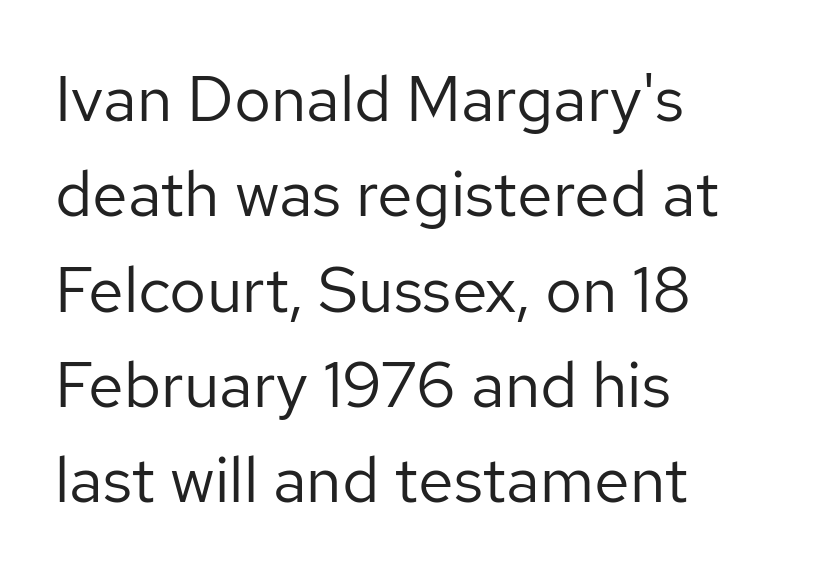
Q: Is the text bold? A: No.
Q: Is the text italic (slanted)? A: No, it is upright.
Q: Is the typeface a serif or a sans-serif typeface? A: Sans-serif.
Q: Is the text underlined? A: No.
Q: How is the paragraph aligned? A: Left-aligned.
Q: Is the spacing between letters normal or unusually wide? A: Normal.
Q: Is the spacing between lines tight, normal or loose? A: Normal.
Q: Width (condensed, normal, or wide)? A: Normal.
Q: Stroke contrast? A: Low.
Q: x-height? A: Medium.
Q: Monospaced? A: No.
